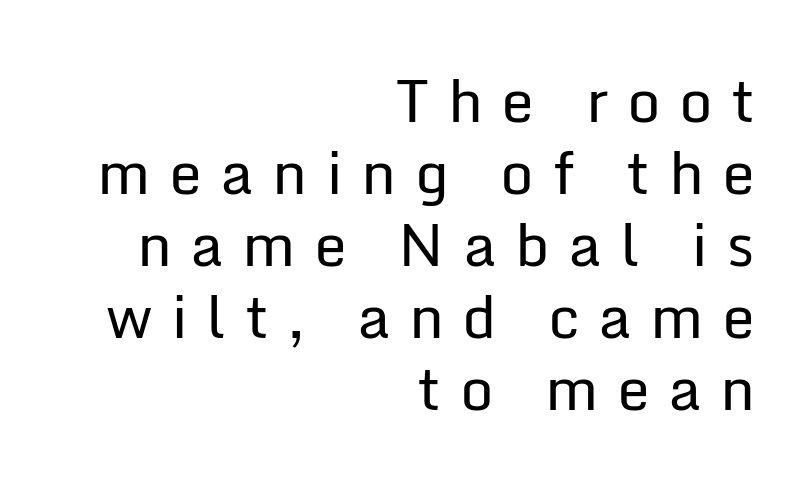
The image shows 59 px regular-weight sans-serif type, upright; set right-aligned, line spacing 1.22x, unusually wide letter spacing (+0.31 em), not underlined; low stroke contrast and a medium x-height.
